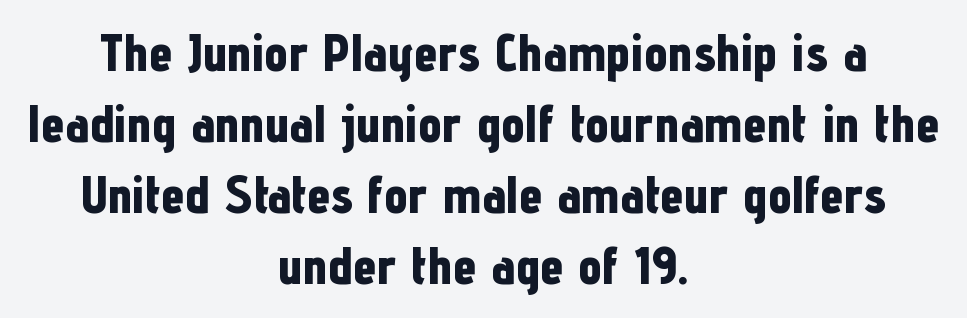
{"serif": "no", "italic": "no", "bold": "yes", "weight": "bold", "width": "condensed", "stroke_contrast": "low", "x_height": "medium", "monospaced": "no", "underline": "no", "align": "center", "line_spacing": "normal", "line_spacing_ratio": 1.34, "letter_spacing": "normal", "letter_spacing_em": 0.0, "glyph_px": 53}
